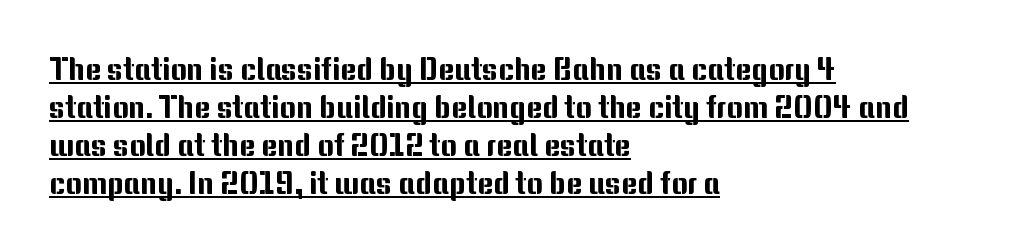
The image shows 31 px sans-serif type, upright; set left-aligned, line spacing 1.23x, normal letter spacing, underlined; medium stroke contrast and a medium x-height.
